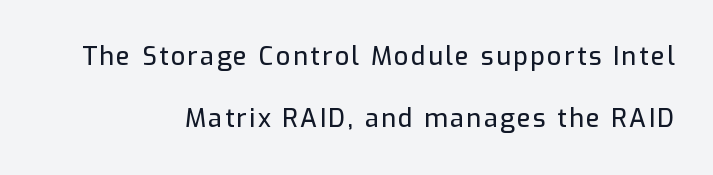
Q: Is the text italic (slanted)? A: No, it is upright.
Q: Is the text underlined? A: No.
Q: How is the paragraph aligned? A: Right-aligned.
Q: Is the spacing between lines tight, normal or loose? A: Loose.
